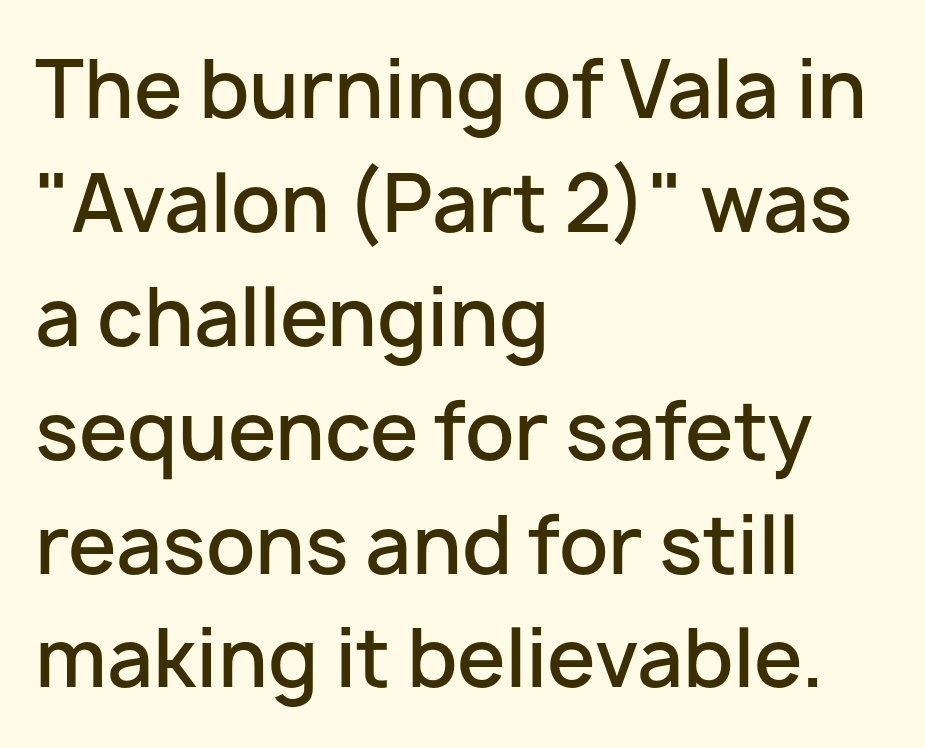
No word sits above an underline. The ragged edge is on the right, which tells us the setting is flush left. Regarding serifs, this sample does without them. Do the characters align in a grid? No, the font is proportional.
